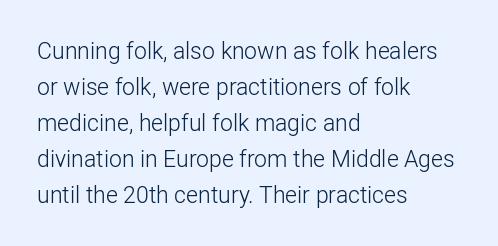
The image shows 23 px text type, upright; set left-aligned, normal line spacing (1.56x), normal letter spacing, not underlined.
